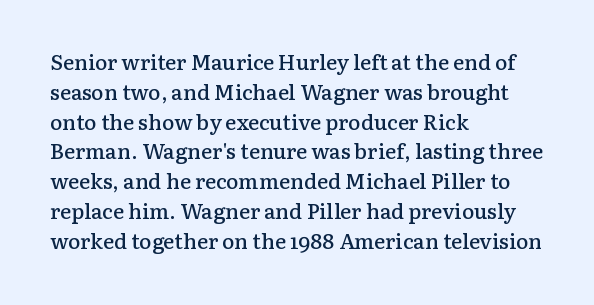
Q: Is the text bold? A: Semi-bold.
Q: Is the text italic (slanted)? A: No, it is upright.
Q: Is the text underlined? A: No.
Q: How is the paragraph aligned? A: Left-aligned.
Q: Is the spacing between letters normal or unusually wide? A: Normal.
Q: Is the spacing between lines tight, normal or loose? A: Normal.
